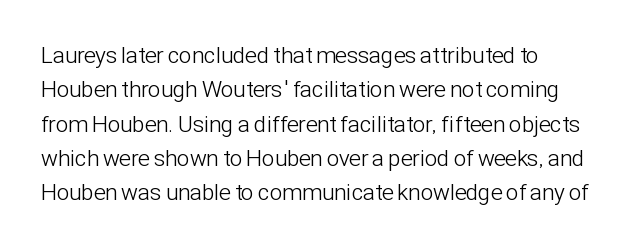
The image shows 23 px text type, upright; set normal line spacing (1.49x), normal letter spacing, not underlined.
